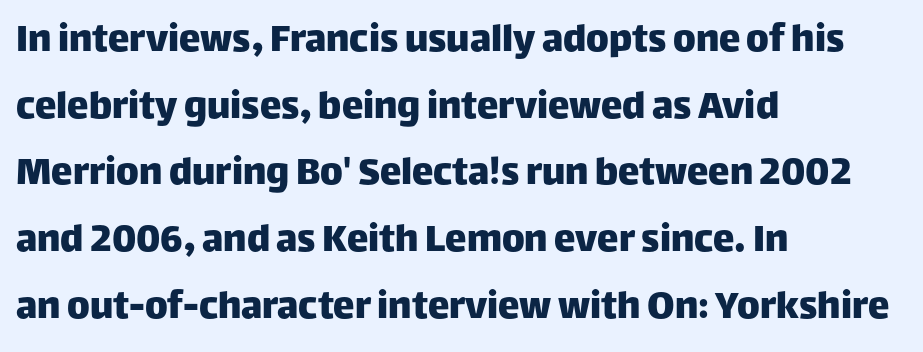
{"serif": "no", "italic": "no", "width": "normal", "stroke_contrast": "low", "x_height": "large", "monospaced": "no", "underline": "no", "align": "left", "line_spacing": "normal", "line_spacing_ratio": 1.55, "letter_spacing": "normal", "letter_spacing_em": 0.0, "glyph_px": 43}
